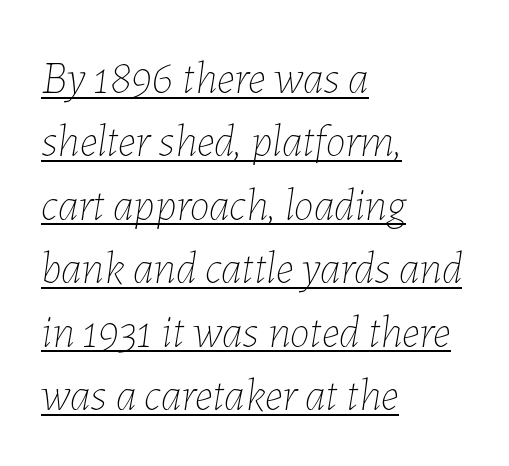
Q: Is the text bold? A: No.
Q: Is the text italic (slanted)? A: Yes, it leans right by about 7 degrees.
Q: Is the text underlined? A: Yes.
Q: How is the paragraph aligned? A: Left-aligned.
Q: Is the spacing between letters normal or unusually wide? A: Normal.
Q: Is the spacing between lines tight, normal or loose? A: Normal.
Q: Width (condensed, normal, or wide)? A: Normal.
Q: Stroke contrast? A: Low.
Q: x-height? A: Medium.
Q: Monospaced? A: No.
